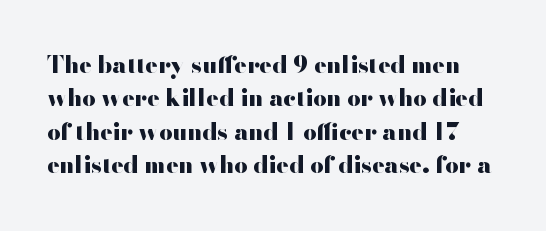
Q: Is the text bold? A: Yes.
Q: Is the text italic (slanted)? A: No, it is upright.
Q: Is the text underlined? A: No.
Q: Is the spacing between letters normal or unusually wide? A: Normal.
Q: Is the spacing between lines tight, normal or loose? A: Normal.
